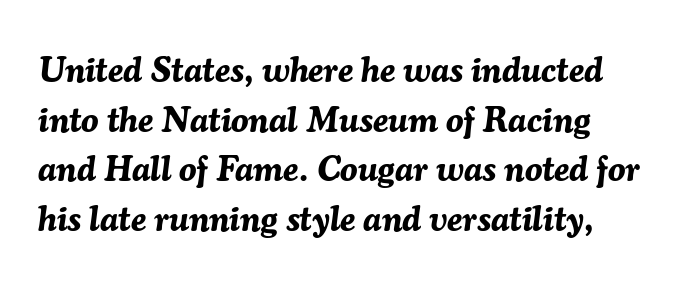
The zone under the glyphs is completely vacant. Tracking value appears to be zero — textbook default spacing. Notice how the stems are inclined rather than vertical — that's the hallmark of italics. Spacing verdict: proportional, widths tailored to each character. Stroke thickness is high; the sample reads as a true bold.
